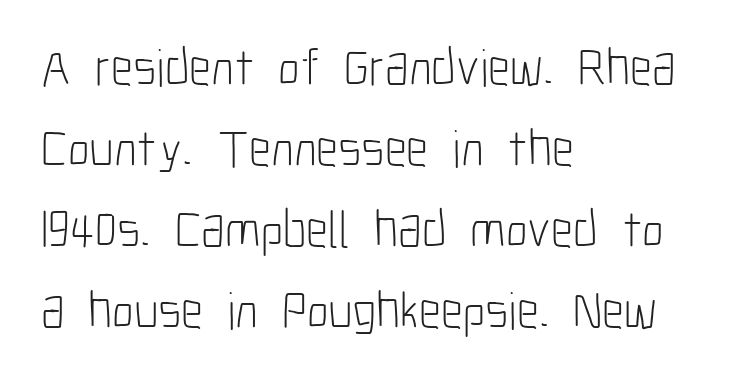
{"serif": "no", "italic": "no", "bold": "no", "weight": "light", "width": "condensed", "stroke_contrast": "low", "x_height": "medium", "monospaced": "no", "underline": "no", "align": "left", "line_spacing": "normal", "line_spacing_ratio": 1.53, "letter_spacing": "normal", "letter_spacing_em": 0.0, "glyph_px": 53}
